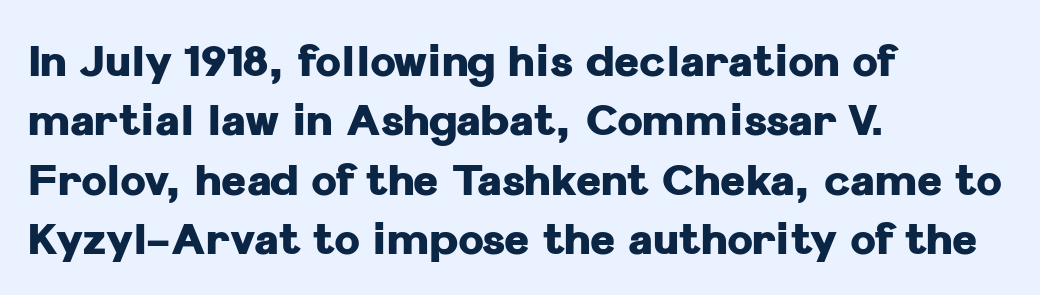
Pretty heavy lettering here — definitely bold. Any mark beneath the type? The region is blank. Nope, no serifs anywhere on these letters. Looks like regular typesetting: each glyph gets only the width it needs. What stands out about the letter spacing? Nothing — it is the standard amount.
